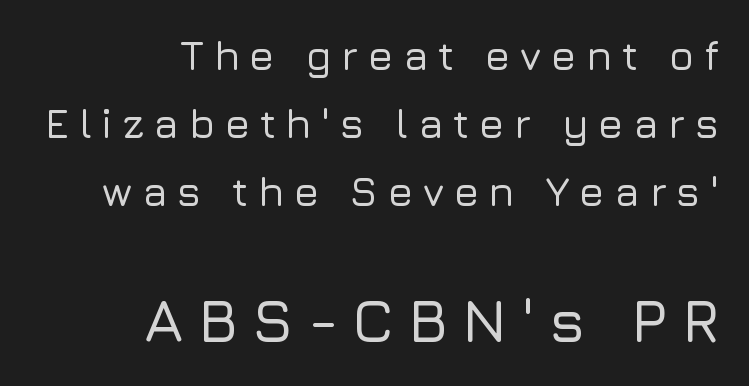
Q: Is the text italic (slanted)? A: No, it is upright.
Q: Is the typeface a serif or a sans-serif typeface? A: Sans-serif.
Q: Is the text underlined? A: No.
Q: How is the paragraph aligned? A: Right-aligned.
Q: Is the spacing between letters normal or unusually wide? A: Unusually wide.
Q: Is the spacing between lines tight, normal or loose? A: Normal.
Q: Which block of text is set in a larger size, the first (top) or the second (bottom)? A: The second (bottom) one.
Q: Width (condensed, normal, or wide)? A: Normal.
Q: Stroke contrast? A: Low.
Q: x-height? A: Medium.
Q: Monospaced? A: No.
